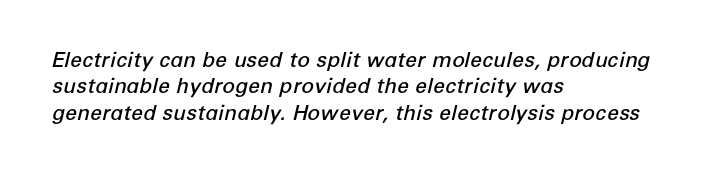
{"italic": "yes", "lean": "right", "slant_degrees": 12, "bold": "semi", "underline": "no", "align": "left", "line_spacing": "normal", "line_spacing_ratio": 1.26, "letter_spacing": "normal", "letter_spacing_em": 0.0, "glyph_px": 21}
